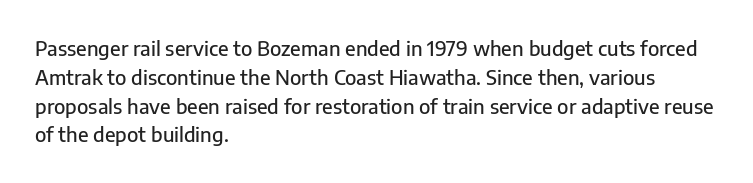
{"italic": "no", "underline": "no", "align": "left", "line_spacing": "normal", "line_spacing_ratio": 1.44, "letter_spacing": "normal", "letter_spacing_em": 0.0, "glyph_px": 20}
